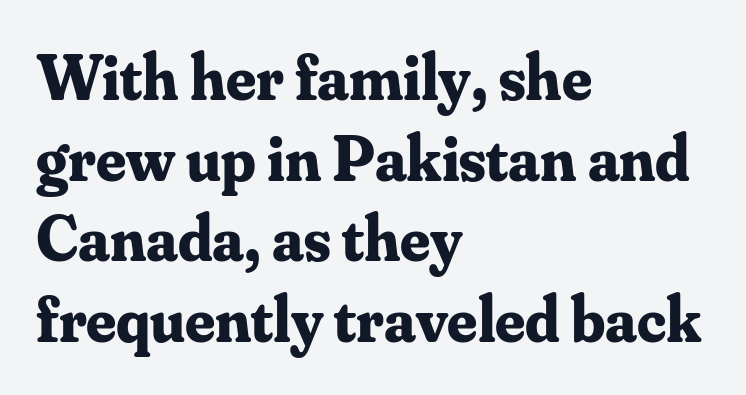
{"serif": "yes", "italic": "no", "bold": "yes", "weight": "bold", "width": "normal", "stroke_contrast": "medium", "x_height": "small", "monospaced": "no", "underline": "no", "align": "left", "line_spacing_ratio": 1.24, "letter_spacing": "normal", "letter_spacing_em": 0.0, "glyph_px": 65}
